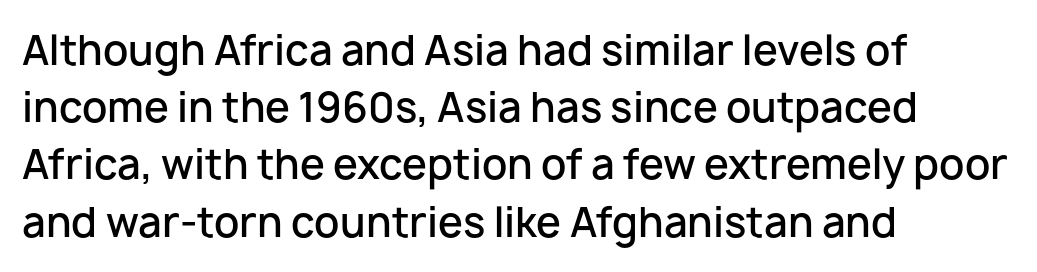
Q: Is the text bold? A: Semi-bold.
Q: Is the text italic (slanted)? A: No, it is upright.
Q: Is the typeface a serif or a sans-serif typeface? A: Sans-serif.
Q: Is the text underlined? A: No.
Q: How is the paragraph aligned? A: Left-aligned.
Q: Is the spacing between letters normal or unusually wide? A: Normal.
Q: Is the spacing between lines tight, normal or loose? A: Normal.
Q: Width (condensed, normal, or wide)? A: Normal.
Q: Stroke contrast? A: Low.
Q: x-height? A: Medium.
Q: Monospaced? A: No.
